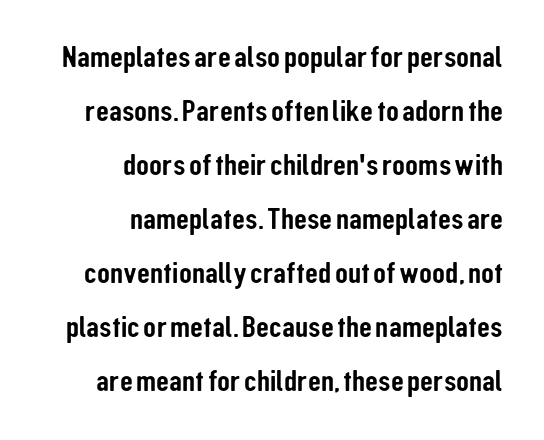
A roman cut, with each character standing at attention. Look at the tracking — it's just the regular setting, nothing added. The paragraph shown leans on its right margin. Proportional: the letters do not fall into vertical columns. The leading is moderate, giving the passage an even texture. Typographically, this falls in the sans-serif category.
